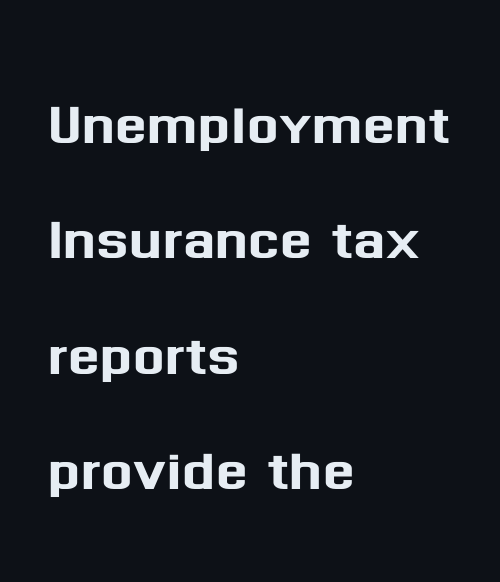
These lines were composed using upright roman letters. Bare-footed words on every line. The text was rendered using a sans face with plain stroke endings. Observe the ordinary spacing: letters are neighbours, not strangers.
